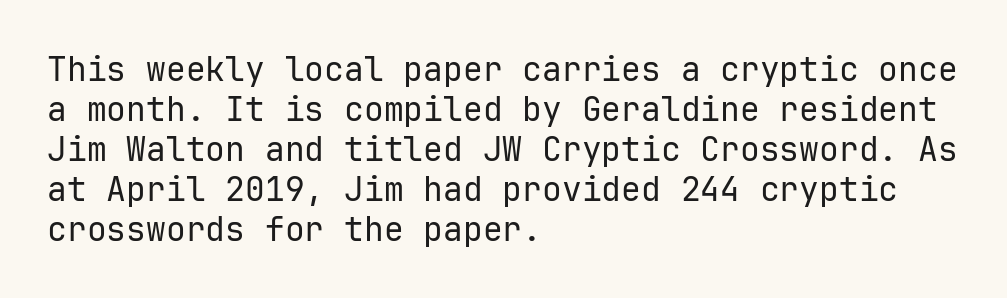
The letters march in equal steps, a hallmark of fixed-pitch type. Unbolded letterforms with no extra heft. Horizontal alignment here is leftward, the default for most running prose. If you drew a line through each stem, it would be perfectly vertical.
